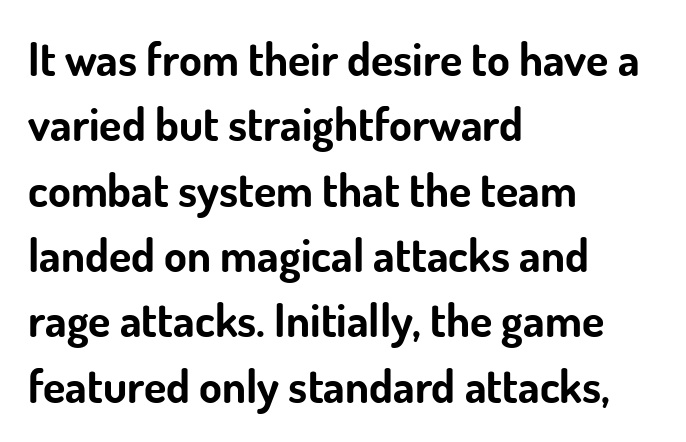
The image shows 46 px bold sans-serif type, upright; set left-aligned, normal line spacing (1.42x), normal letter spacing, not underlined; low stroke contrast and a small x-height.
